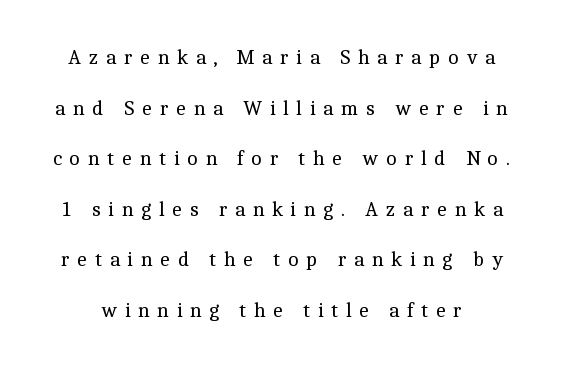
The image shows 21 px text type, upright; set loose line spacing (2.41x), unusually wide letter spacing (+0.36 em), not underlined.
